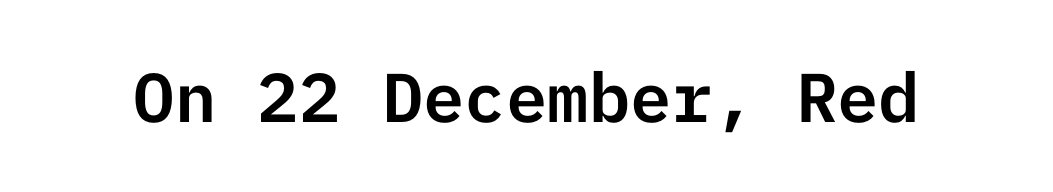
Q: Is the text italic (slanted)? A: No, it is upright.
Q: Is the typeface a serif or a sans-serif typeface? A: Sans-serif.
Q: Is the text underlined? A: No.
Q: Is the spacing between letters normal or unusually wide? A: Normal.
Q: Width (condensed, normal, or wide)? A: Normal.
Q: Stroke contrast? A: Low.
Q: x-height? A: Medium.
